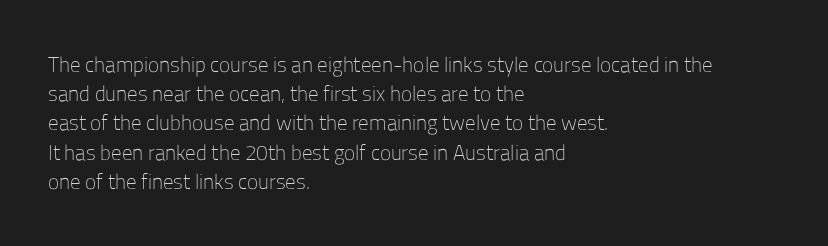
The image shows 21 px text type, upright; set left-aligned, normal line spacing (1.39x), normal letter spacing, not underlined.
